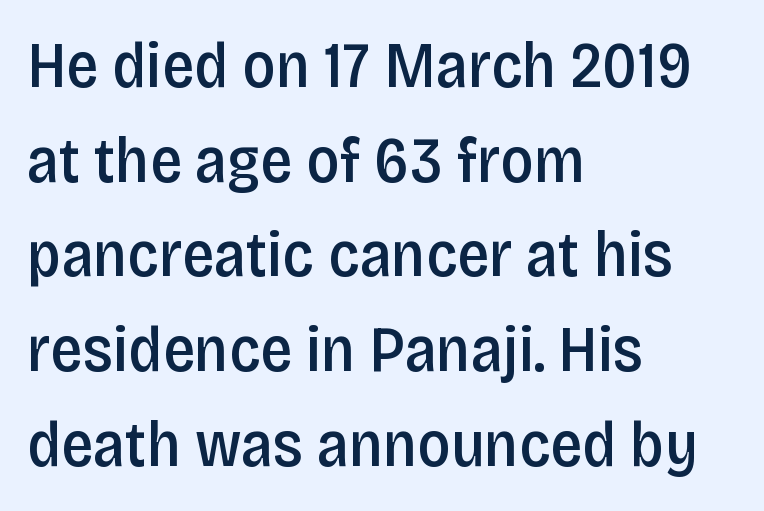
{"serif": "no", "italic": "no", "bold": "semi", "weight": "semibold", "width": "condensed", "stroke_contrast": "low", "x_height": "large", "monospaced": "no", "underline": "no", "align": "left", "line_spacing": "normal", "line_spacing_ratio": 1.48, "letter_spacing": "normal", "letter_spacing_em": 0.0, "glyph_px": 64}
